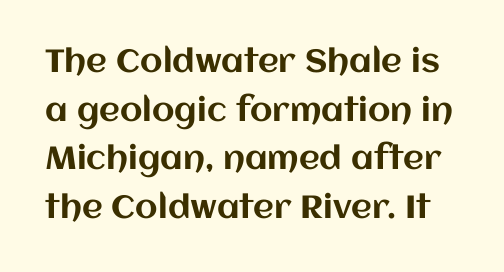
Each word holds together tightly as a unit, with standard inter-letter gaps. How would I describe the line gaps? Plain and ordinary. Italic? Not at all — the glyphs are vertical. Glance below the letters and you will spot only blank space. Each letter keeps its own natural width here, so spacing adapts to shape.
